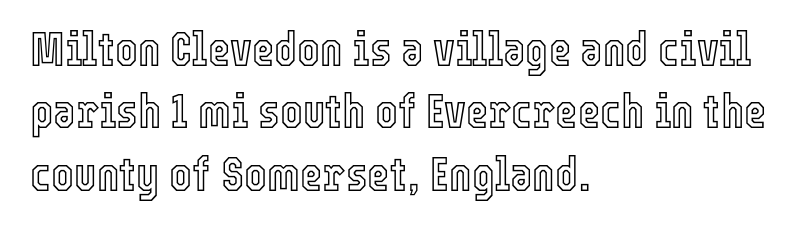
The image shows 48 px condensed type, upright; set left-aligned, normal line spacing (1.3x), normal letter spacing, not underlined; a medium x-height.
